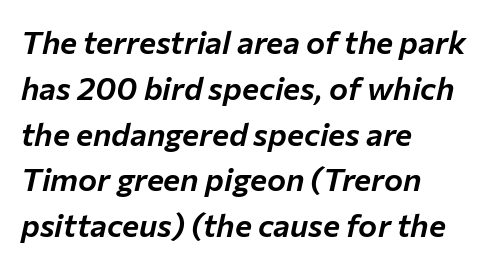
The face used here has a pronounced slope to its letters. This sample has the flowing, uneven cadence of proportional lettering. A student would call this left alignment; a typographer would say flush left, rag right. The zone under the glyphs is completely vacant. Quick note: interline space is typical. In terms of letterspacing, this is plain default setting.
